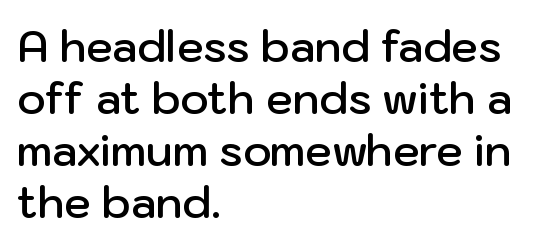
Q: Is the text bold? A: Semi-bold.
Q: Is the text italic (slanted)? A: No, it is upright.
Q: Is the typeface a serif or a sans-serif typeface? A: Sans-serif.
Q: Is the text underlined? A: No.
Q: How is the paragraph aligned? A: Left-aligned.
Q: Is the spacing between letters normal or unusually wide? A: Normal.
Q: Width (condensed, normal, or wide)? A: Normal.
Q: Stroke contrast? A: Low.
Q: x-height? A: Medium.
Q: Monospaced? A: No.
